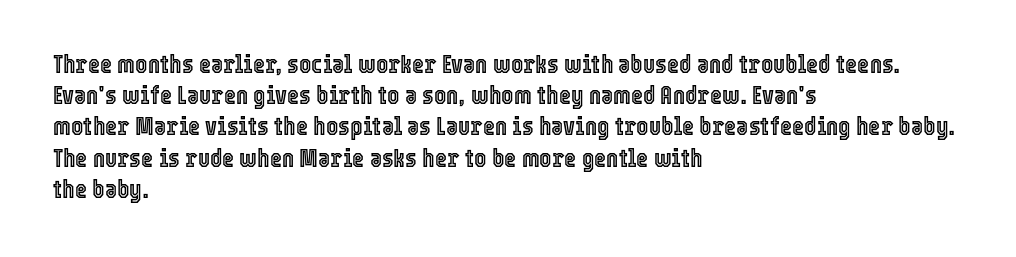
Q: Is the text italic (slanted)? A: No, it is upright.
Q: Is the text underlined? A: No.
Q: How is the paragraph aligned? A: Left-aligned.
Q: Is the spacing between letters normal or unusually wide? A: Normal.
